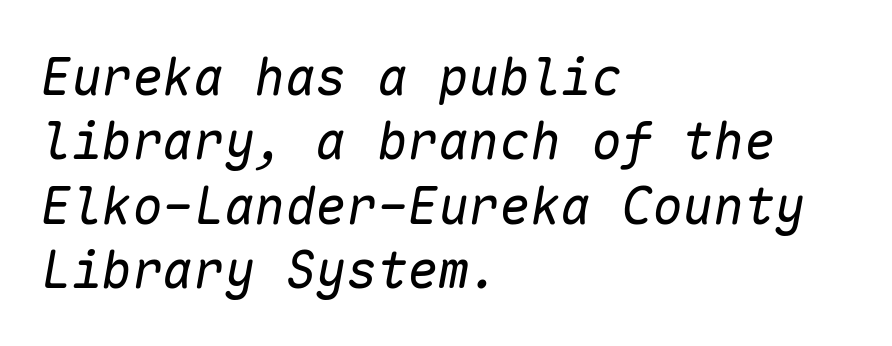
The image shows 51 px regular-weight type, italic (leaning right), monospaced; set left-aligned, normal line spacing (1.26x), normal letter spacing, not underlined; low stroke contrast and a medium x-height.
